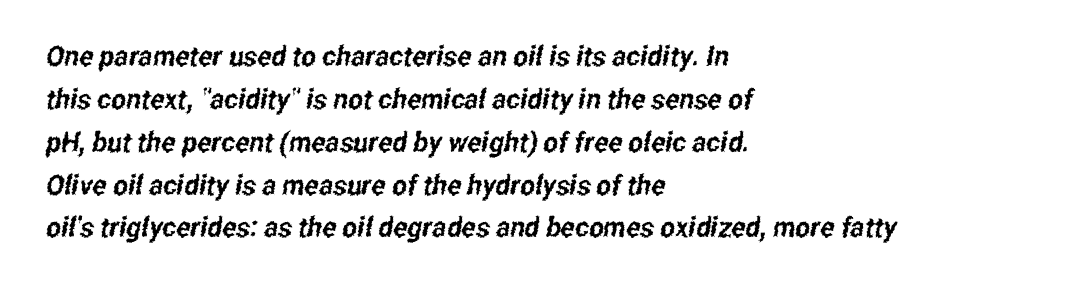
{"serif": "no", "width": "condensed", "stroke_contrast": "low", "x_height": "medium", "monospaced": "no", "underline": "no", "align": "left", "line_spacing": "normal", "line_spacing_ratio": 1.53, "letter_spacing": "normal", "letter_spacing_em": 0.0, "glyph_px": 28}
